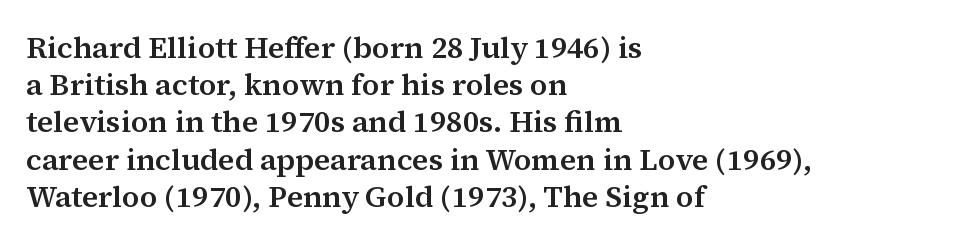
The image shows 30 px serif type, upright; set left-aligned, line spacing 1.24x, normal letter spacing, not underlined; medium stroke contrast and a medium x-height.
